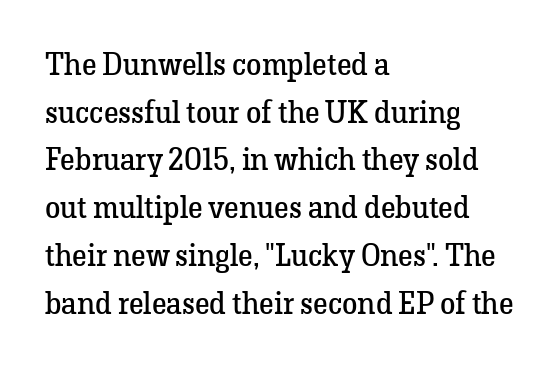
Q: Is the text bold? A: No.
Q: Is the text italic (slanted)? A: No, it is upright.
Q: Is the typeface a serif or a sans-serif typeface? A: Serif.
Q: Is the text underlined? A: No.
Q: How is the paragraph aligned? A: Left-aligned.
Q: Is the spacing between letters normal or unusually wide? A: Normal.
Q: Is the spacing between lines tight, normal or loose? A: Normal.
Q: Width (condensed, normal, or wide)? A: Normal.
Q: Stroke contrast? A: Low.
Q: x-height? A: Medium.
Q: Monospaced? A: No.
